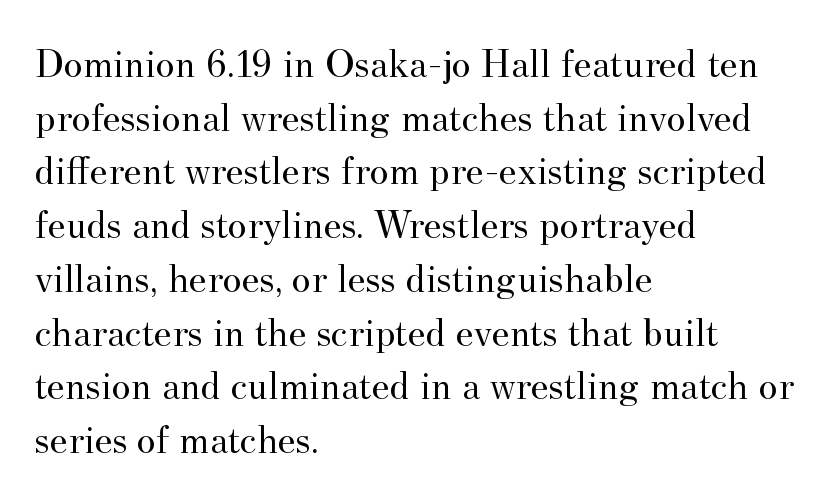
Q: Is the text bold? A: No.
Q: Is the text italic (slanted)? A: No, it is upright.
Q: Is the typeface a serif or a sans-serif typeface? A: Serif.
Q: Is the text underlined? A: No.
Q: How is the paragraph aligned? A: Left-aligned.
Q: Is the spacing between letters normal or unusually wide? A: Normal.
Q: Is the spacing between lines tight, normal or loose? A: Normal.
Q: Width (condensed, normal, or wide)? A: Normal.
Q: Stroke contrast? A: Medium.
Q: x-height? A: Small.
Q: Monospaced? A: No.
